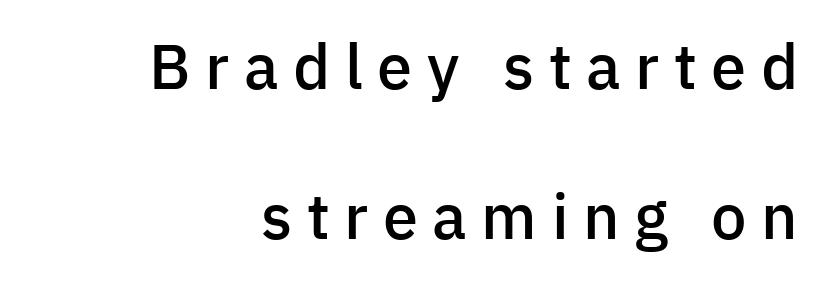
{"serif": "no", "italic": "no", "bold": "semi", "weight": "semibold", "width": "normal", "stroke_contrast": "low", "x_height": "medium", "monospaced": "no", "underline": "no", "align": "right", "line_spacing": "loose", "line_spacing_ratio": 2.38, "letter_spacing": "wide", "letter_spacing_em": 0.23, "glyph_px": 63}
